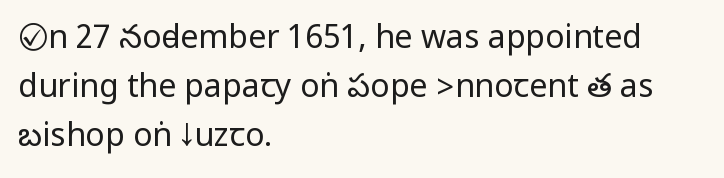
These lines keep a tight, regular rhythm from letter to letter. Each row of text sits above clean, open space. The rendering shows plain stroke endings on the letterforms — a sans-serif design. In terms of posture, this sample is upright.
